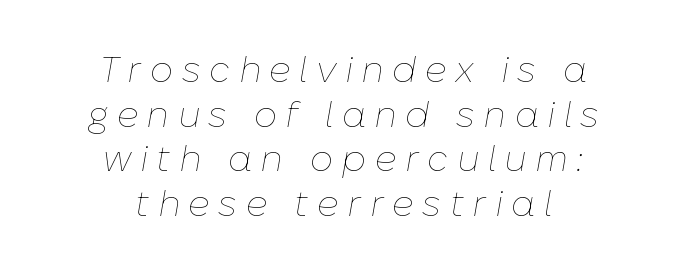
The image shows 36 px thin type, italic (leaning right); set centered, line spacing 1.24x, unusually wide letter spacing (+0.24 em), not underlined; low stroke contrast and a medium x-height.
